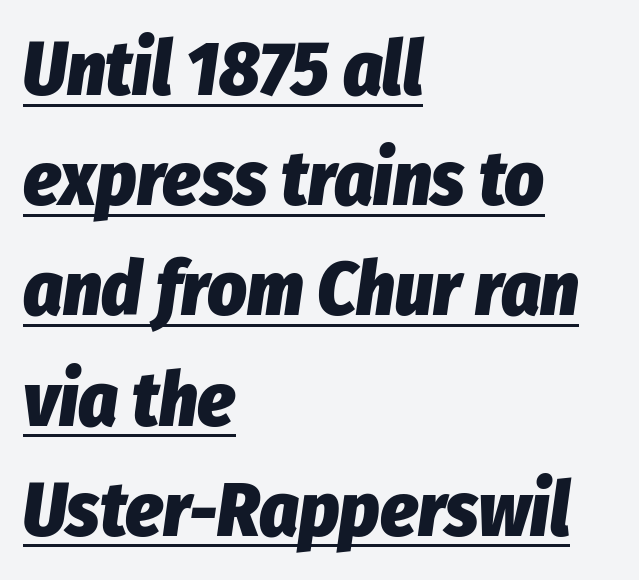
Q: Is the text bold? A: Yes.
Q: Is the text italic (slanted)? A: Yes, it leans right by about 8 degrees.
Q: Is the text underlined? A: Yes.
Q: How is the paragraph aligned? A: Left-aligned.
Q: Is the spacing between letters normal or unusually wide? A: Normal.
Q: Is the spacing between lines tight, normal or loose? A: Normal.
Q: Width (condensed, normal, or wide)? A: Condensed.
Q: Stroke contrast? A: Low.
Q: x-height? A: Medium.
Q: Monospaced? A: No.
